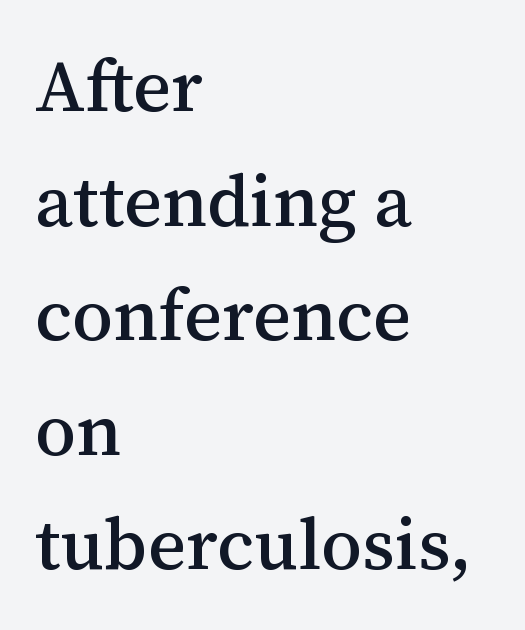
{"serif": "yes", "italic": "no", "width": "normal", "stroke_contrast": "medium", "x_height": "medium", "monospaced": "no", "underline": "no", "align": "left", "line_spacing": "normal", "line_spacing_ratio": 1.57, "letter_spacing": "normal", "letter_spacing_em": 0.0, "glyph_px": 73}
